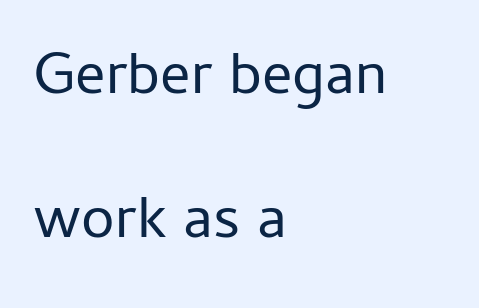
The image shows 60 px regular-weight sans-serif type, upright; set left-aligned, loose line spacing (2.4x), normal letter spacing, not underlined; low stroke contrast and a medium x-height.
